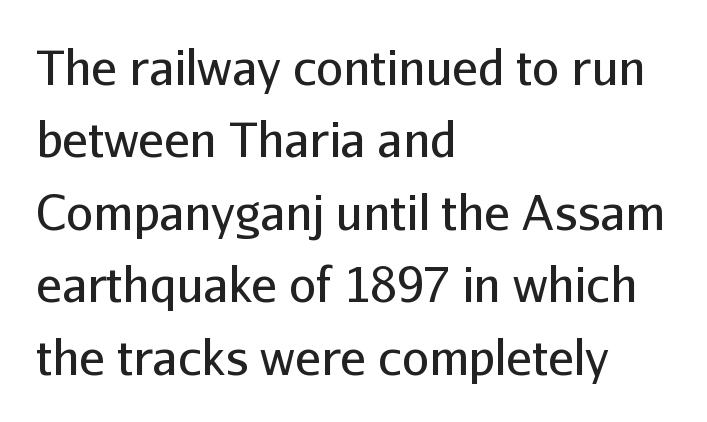
Q: Is the text bold? A: No.
Q: Is the text italic (slanted)? A: No, it is upright.
Q: Is the typeface a serif or a sans-serif typeface? A: Sans-serif.
Q: Is the text underlined? A: No.
Q: How is the paragraph aligned? A: Left-aligned.
Q: Is the spacing between letters normal or unusually wide? A: Normal.
Q: Is the spacing between lines tight, normal or loose? A: Normal.
Q: Width (condensed, normal, or wide)? A: Normal.
Q: Stroke contrast? A: Low.
Q: x-height? A: Medium.
Q: Monospaced? A: No.
